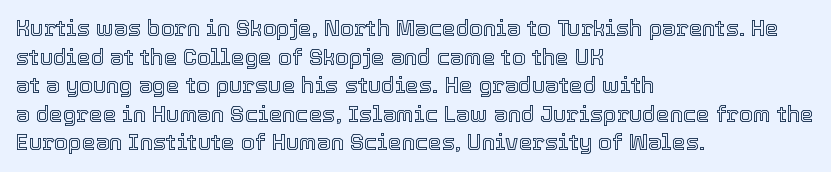
{"italic": "no", "underline": "no", "align": "left", "line_spacing": "normal", "line_spacing_ratio": 1.3, "letter_spacing": "normal", "letter_spacing_em": 0.0, "glyph_px": 22}
